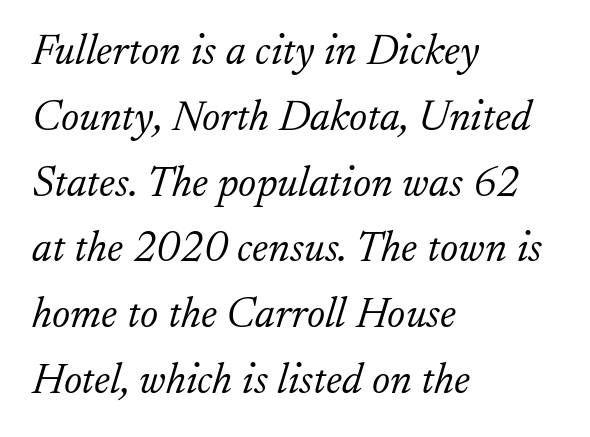
Looks like regular typesetting: each glyph gets only the width it needs. Look at the tracking — it's just the regular setting, nothing added. No heavy texture on the line: the type isn't bold. Leading matches the norm, producing a regular column. The characters display serif detailing at their extremities. Quick note: italic.
